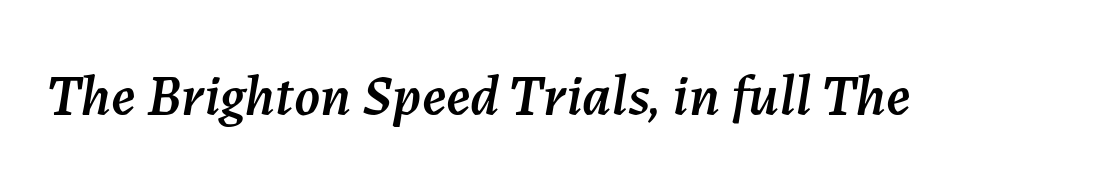
{"italic": "yes", "lean": "right", "slant_degrees": 7, "width": "normal", "stroke_contrast": "medium", "x_height": "medium", "monospaced": "no", "underline": "no", "letter_spacing": "normal", "letter_spacing_em": 0.0, "glyph_px": 58}
